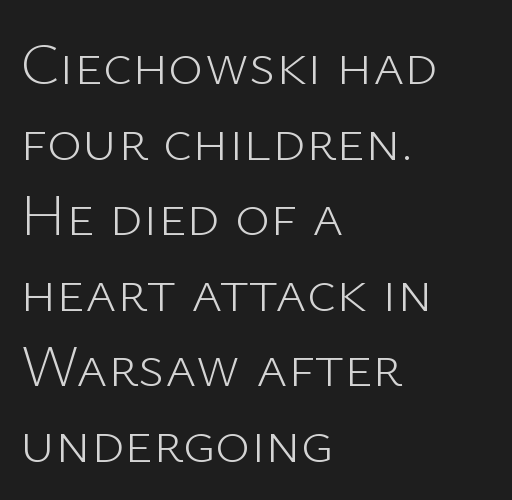
Q: Is the text bold? A: No.
Q: Is the text italic (slanted)? A: No, it is upright.
Q: Is the typeface a serif or a sans-serif typeface? A: Sans-serif.
Q: Is the text underlined? A: No.
Q: How is the paragraph aligned? A: Left-aligned.
Q: Is the spacing between letters normal or unusually wide? A: Normal.
Q: Is the spacing between lines tight, normal or loose? A: Normal.
Q: Width (condensed, normal, or wide)? A: Normal.
Q: Stroke contrast? A: Low.
Q: x-height? A: Medium.
Q: Monospaced? A: No.
